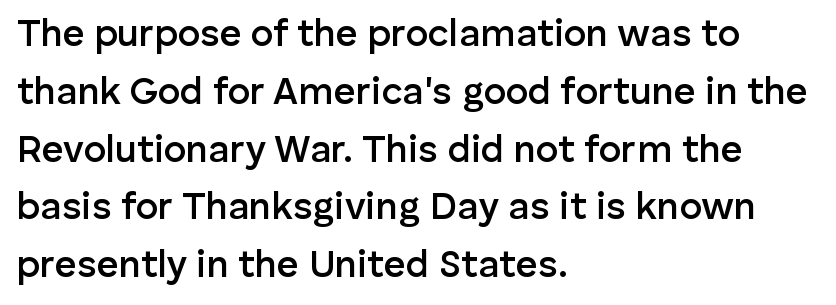
Q: Is the text bold? A: Semi-bold.
Q: Is the text italic (slanted)? A: No, it is upright.
Q: Is the typeface a serif or a sans-serif typeface? A: Sans-serif.
Q: Is the text underlined? A: No.
Q: How is the paragraph aligned? A: Left-aligned.
Q: Is the spacing between letters normal or unusually wide? A: Normal.
Q: Is the spacing between lines tight, normal or loose? A: Normal.
Q: Width (condensed, normal, or wide)? A: Normal.
Q: Stroke contrast? A: Low.
Q: x-height? A: Medium.
Q: Monospaced? A: No.
